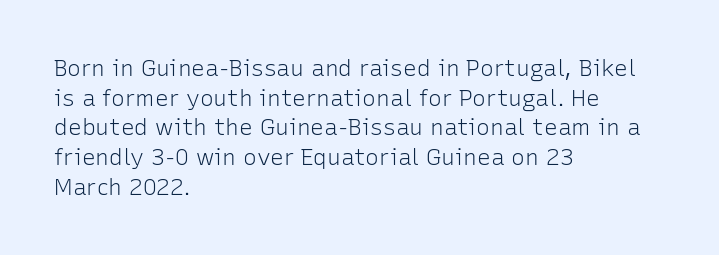
The lines sit at an ordinary, default distance from one another. The rag falls on the right side of this text block. The characters are drawn with everyday or finer stroke widths. Descender tails drop into unmarked territory.
